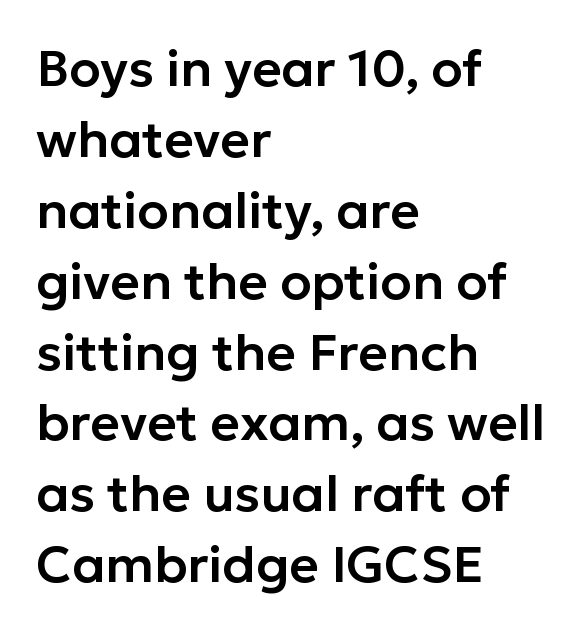
{"serif": "no", "italic": "no", "width": "normal", "stroke_contrast": "low", "x_height": "medium", "monospaced": "no", "underline": "no", "align": "left", "line_spacing": "normal", "line_spacing_ratio": 1.39, "letter_spacing": "normal", "letter_spacing_em": 0.0, "glyph_px": 51}
